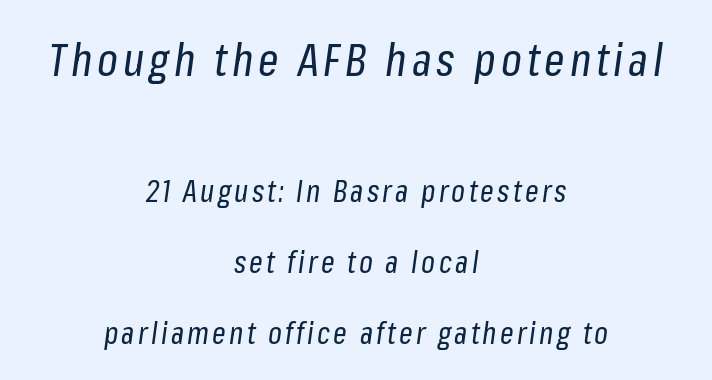
{"italic": "yes", "lean": "right", "slant_degrees": 8, "bold": "no", "weight": "regular", "width": "condensed", "stroke_contrast": "low", "x_height": "medium", "monospaced": "no", "underline": "no", "align": "center", "line_spacing": "loose", "line_spacing_ratio": 2.36, "larger_block": "first", "size_ratio": 1.5, "glyph_px": 45}
